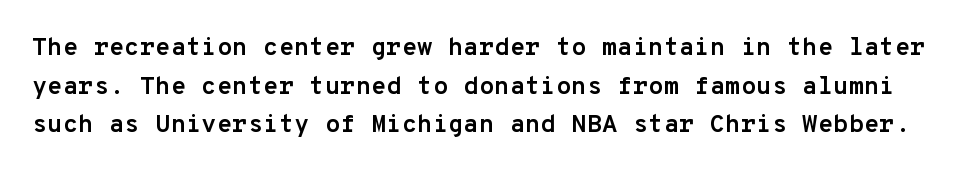
Q: Is the text bold? A: Yes.
Q: Is the text italic (slanted)? A: No, it is upright.
Q: Is the text underlined? A: No.
Q: Is the spacing between letters normal or unusually wide? A: Normal.
Q: Is the spacing between lines tight, normal or loose? A: Normal.
